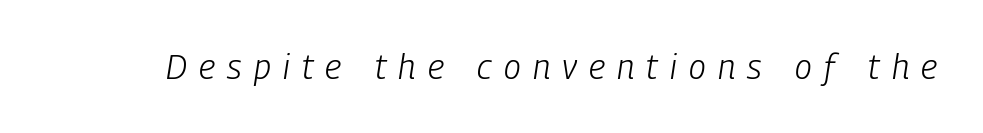
The passage shown is not bold in any degree. The face used here is proportionally spaced, like ordinary book or web type. Decoration check: the copy has no underline. The type is letterspaced generously, with wide tracking.
